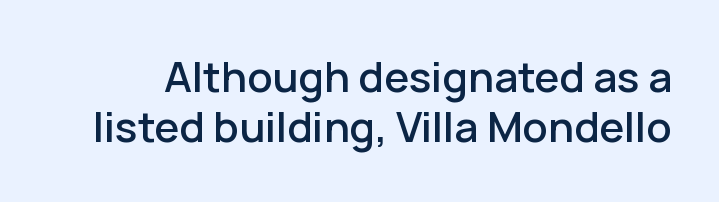
{"serif": "no", "italic": "no", "width": "normal", "stroke_contrast": "low", "x_height": "medium", "monospaced": "no", "underline": "no", "line_spacing_ratio": 1.18, "letter_spacing": "normal", "letter_spacing_em": 0.0, "glyph_px": 42}
